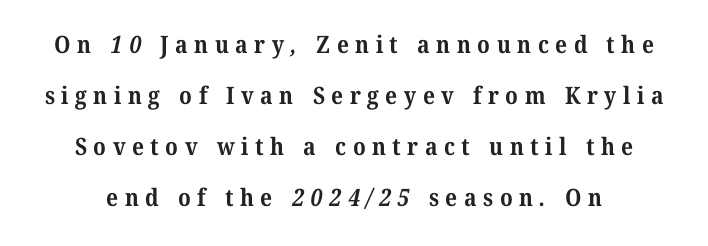
Students, note that the glyphs here are deliberately spaced far apart. Typographic density is high because the face is bold. The string is rendered with underlining switched off. How would I describe the line gaps? Wide and relaxed.
